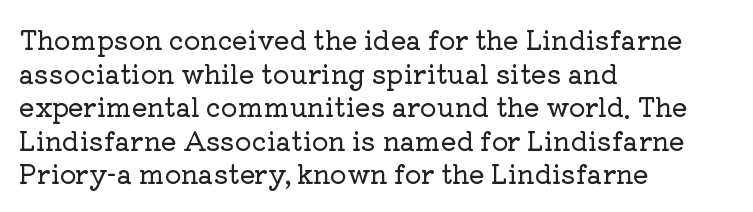
Q: Is the text italic (slanted)? A: No, it is upright.
Q: Is the text underlined? A: No.
Q: How is the paragraph aligned? A: Left-aligned.
Q: Is the spacing between letters normal or unusually wide? A: Normal.
Q: Is the spacing between lines tight, normal or loose? A: Normal.
